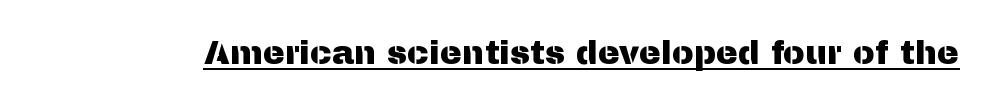
Q: Is the text italic (slanted)? A: No, it is upright.
Q: Is the typeface a serif or a sans-serif typeface? A: Sans-serif.
Q: Is the text underlined? A: Yes.
Q: Is the spacing between letters normal or unusually wide? A: Normal.
Q: Width (condensed, normal, or wide)? A: Normal.
Q: Stroke contrast? A: Medium.
Q: x-height? A: Medium.
Q: Monospaced? A: No.
